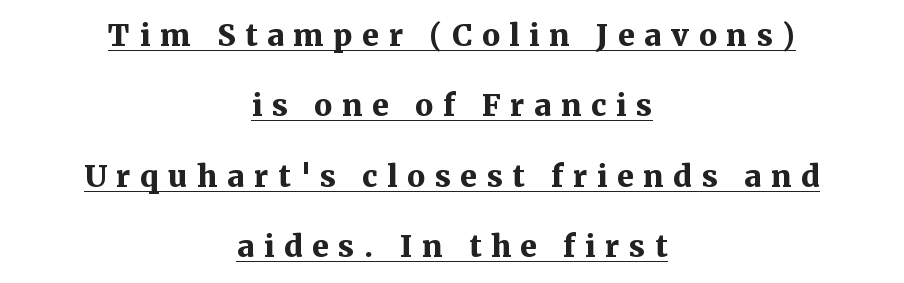
The image shows 30 px bold serif type, upright; set centered, loose line spacing (2.35x), unusually wide letter spacing (+0.32 em), underlined; medium stroke contrast and a medium x-height.
